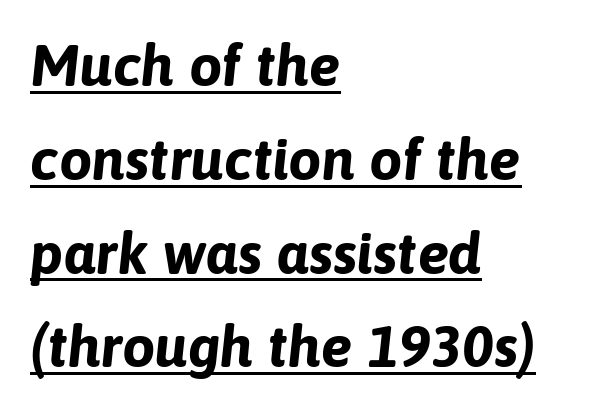
{"italic": "yes", "lean": "right", "slant_degrees": 6, "bold": "yes", "weight": "bold", "width": "normal", "stroke_contrast": "low", "x_height": "medium", "monospaced": "no", "underline": "yes", "align": "left", "line_spacing": "normal", "line_spacing_ratio": 1.59, "letter_spacing": "normal", "letter_spacing_em": 0.0, "glyph_px": 59}
